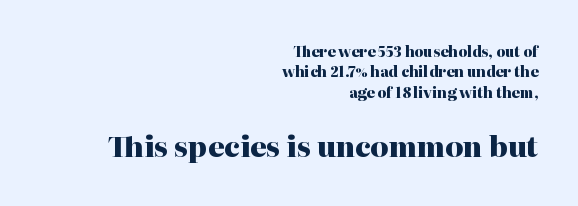
The image shows 28 px heavy serif type, upright; set right-aligned, normal line spacing (1.46x), normal letter spacing, not underlined; the second (bottom) block is 2.0x larger; high stroke contrast and a medium x-height.
